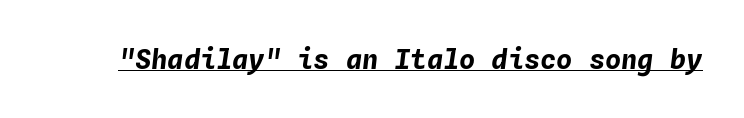
The rendering keeps characters at their native spacing. Pretty heavy lettering here — definitely bold. A rule runs beneath these lines of type. This sample uses an oblique cut, with every glyph tilted off the vertical.
